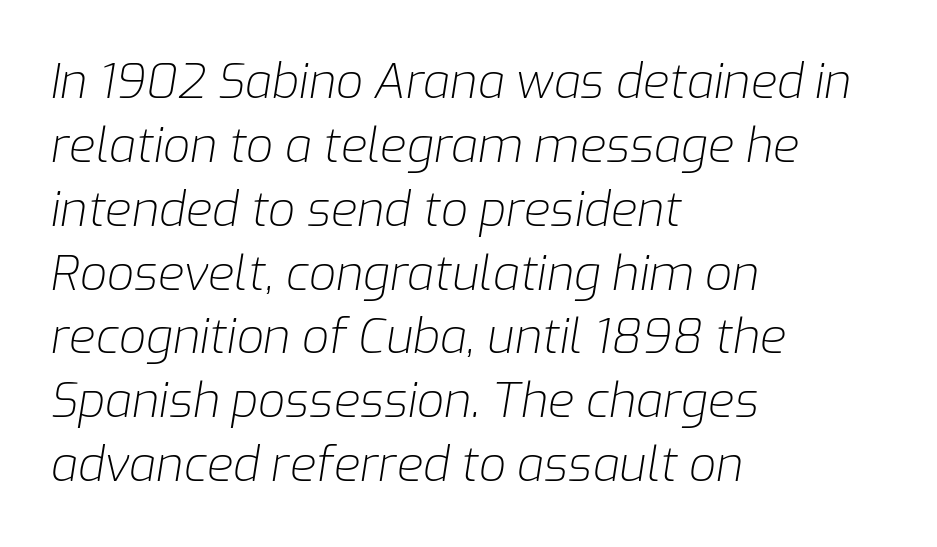
Weight class: somewhere from thin through regular. The face used here is proportionally spaced, like ordinary book or web type. Line beginnings align vertically; line endings do not. Notice how the stems are inclined rather than vertical — that's the hallmark of italics.
